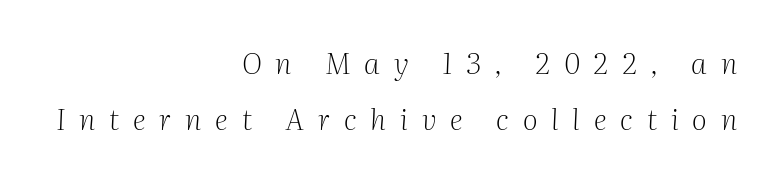
The image shows 29 px light serif type, italic (leaning right); set right-aligned, loose line spacing (1.93x), unusually wide letter spacing (+0.48 em), not underlined; medium stroke contrast and a medium x-height.
